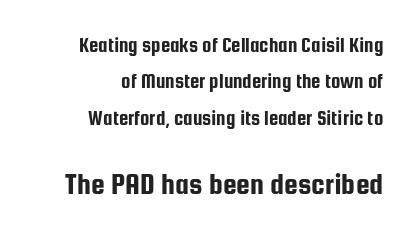
The image shows 31 px condensed sans-serif type, upright; set right-aligned, line spacing 1.73x, normal letter spacing, not underlined; the second (bottom) block is 1.48x larger; low stroke contrast and a medium x-height.
